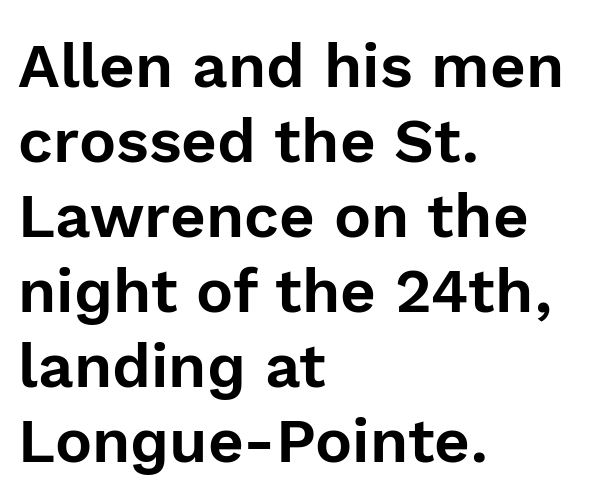
The image shows 62 px sans-serif type, upright; set left-aligned, line spacing 1.21x, normal letter spacing, not underlined; a medium x-height.
